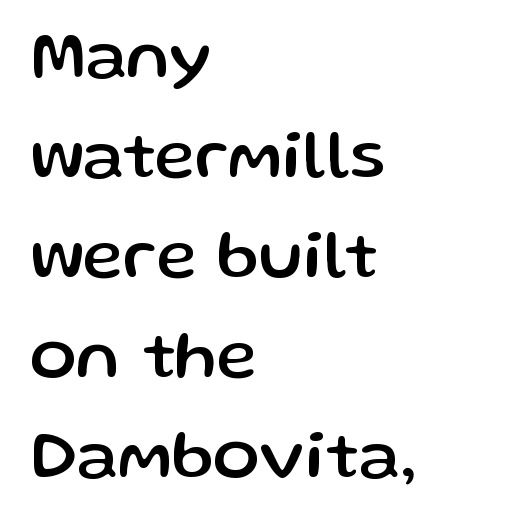
Q: Is the text italic (slanted)? A: No, it is upright.
Q: Is the typeface a serif or a sans-serif typeface? A: Sans-serif.
Q: Is the text underlined? A: No.
Q: How is the paragraph aligned? A: Left-aligned.
Q: Is the spacing between letters normal or unusually wide? A: Normal.
Q: Is the spacing between lines tight, normal or loose? A: Normal.
Q: Width (condensed, normal, or wide)? A: Normal.
Q: Stroke contrast? A: Low.
Q: x-height? A: Medium.
Q: Monospaced? A: No.
